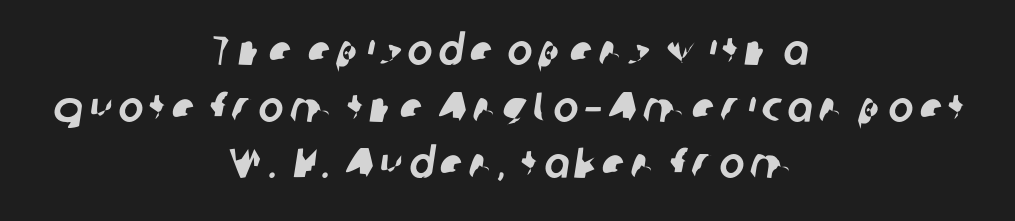
{"serif": "no", "width": "normal", "stroke_contrast": "low", "x_height": "medium", "monospaced": "no", "underline": "no", "align": "center", "line_spacing": "normal", "line_spacing_ratio": 1.35, "glyph_px": 42}
